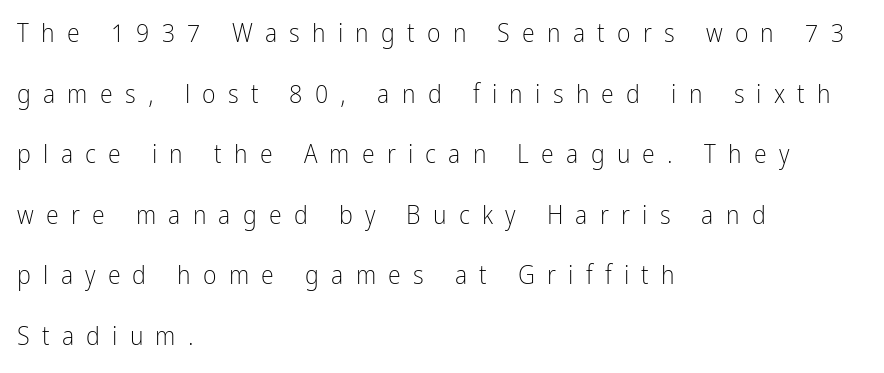
The setting favours the left margin, as ordinary paragraphs usually do. A clean baseline with only descenders dipping below it. The block of text is sparse from top to bottom, with ample space between rows. On a weight scale, this lands at 450 or below. In terms of letterspacing, this is a distinctly airy, spread setting.
